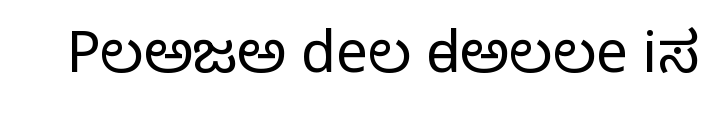
The passage shown has conventional tracking throughout. Unmarked baselines from the first word to the last. Ascenders rise straight up at ninety degrees. Examine the stroke ends and you'll spot serifs.
